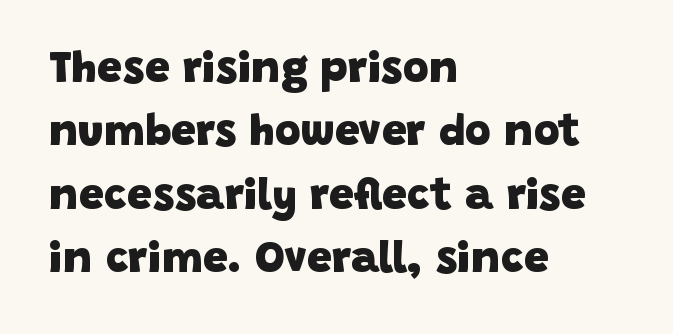
Q: Is the text bold? A: Yes.
Q: Is the typeface a serif or a sans-serif typeface? A: Sans-serif.
Q: Is the text underlined? A: No.
Q: How is the paragraph aligned? A: Left-aligned.
Q: Is the spacing between letters normal or unusually wide? A: Normal.
Q: Is the spacing between lines tight, normal or loose? A: Normal.
Q: Width (condensed, normal, or wide)? A: Normal.
Q: Stroke contrast? A: Low.
Q: x-height? A: Large.
Q: Monospaced? A: No.
